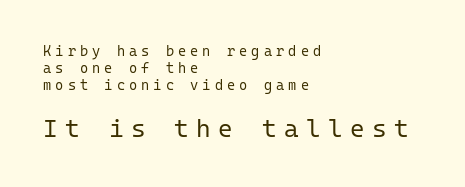
Q: Is the text bold? A: No.
Q: Is the text italic (slanted)? A: No, it is upright.
Q: Is the text underlined? A: No.
Q: How is the paragraph aligned? A: Left-aligned.
Q: Is the spacing between letters normal or unusually wide? A: Unusually wide.
Q: Which block of text is set in a larger size, the first (top) or the second (bottom)? A: The second (bottom) one.
